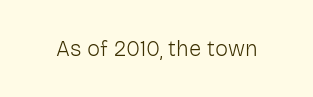
The image shows 22 px text type, upright; set normal letter spacing, not underlined.
